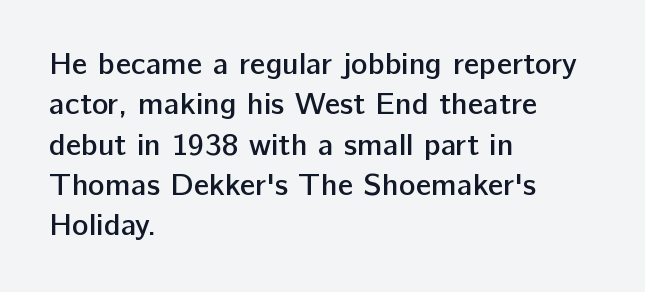
Q: Is the text bold? A: Semi-bold.
Q: Is the text italic (slanted)? A: No, it is upright.
Q: Is the typeface a serif or a sans-serif typeface? A: Sans-serif.
Q: Is the text underlined? A: No.
Q: How is the paragraph aligned? A: Left-aligned.
Q: Is the spacing between letters normal or unusually wide? A: Normal.
Q: Is the spacing between lines tight, normal or loose? A: Normal.
Q: Width (condensed, normal, or wide)? A: Normal.
Q: Stroke contrast? A: Low.
Q: x-height? A: Medium.
Q: Monospaced? A: No.
